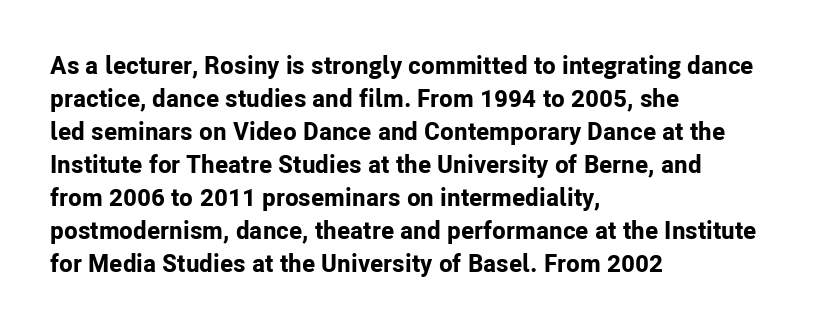
The image shows 25 px bold type, upright; set left-aligned, normal line spacing (1.32x), normal letter spacing, not underlined.
